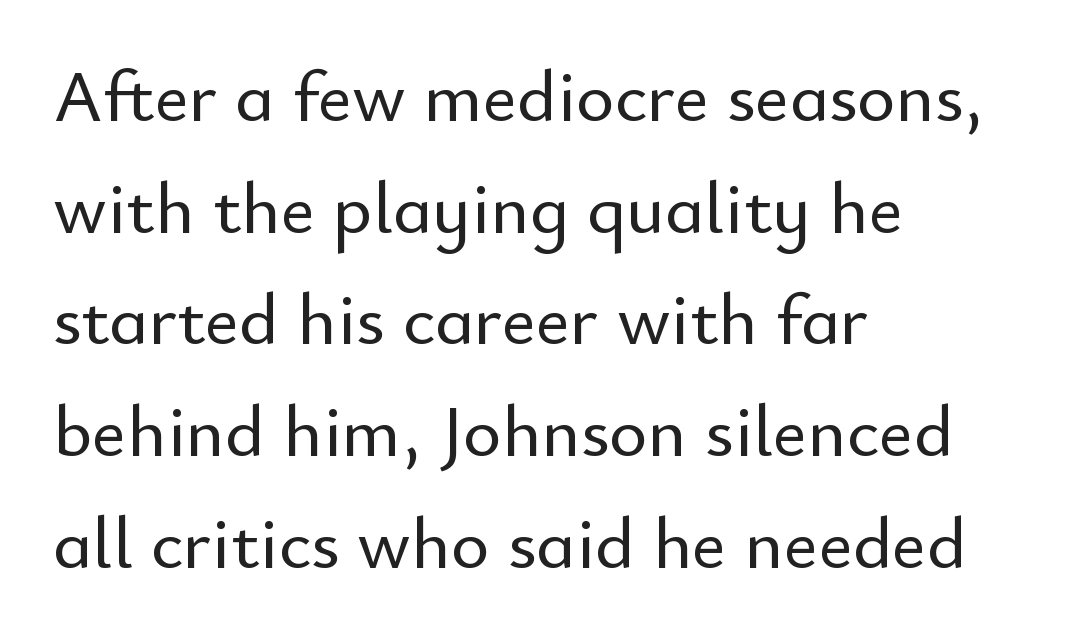
The image shows 74 px sans-serif type, upright; set left-aligned, normal line spacing (1.51x), normal letter spacing, not underlined; low stroke contrast and a small x-height.
